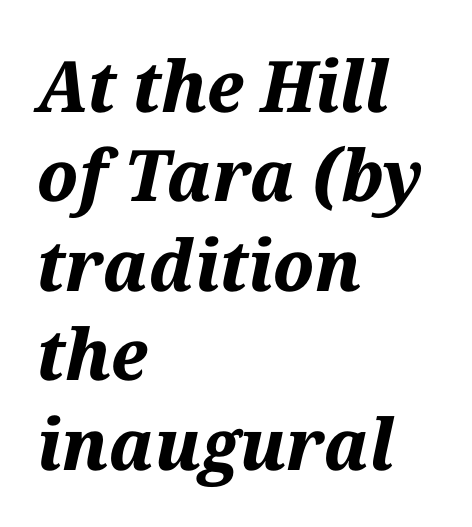
Q: Is the text bold? A: Yes.
Q: Is the text italic (slanted)? A: Yes, it leans right by about 12 degrees.
Q: Is the text underlined? A: No.
Q: How is the paragraph aligned? A: Left-aligned.
Q: Is the spacing between letters normal or unusually wide? A: Normal.
Q: Is the spacing between lines tight, normal or loose? A: Normal.
Q: Width (condensed, normal, or wide)? A: Normal.
Q: Stroke contrast? A: Medium.
Q: x-height? A: Medium.
Q: Monospaced? A: No.
